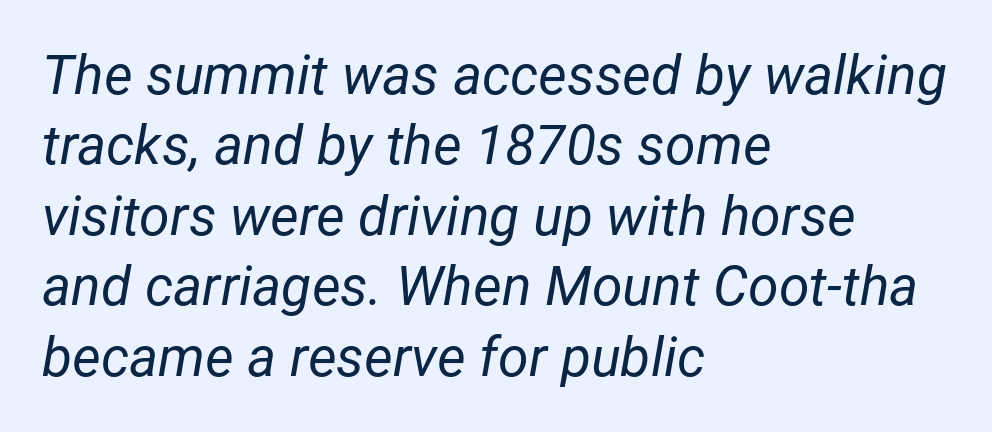
Alignment: flush left. Type without underlining. Honestly, the row spacing looks completely unremarkable. The face used here is rendered with its standard letterfit. Characters are canted at an angle relative to the baseline's perpendicular.
